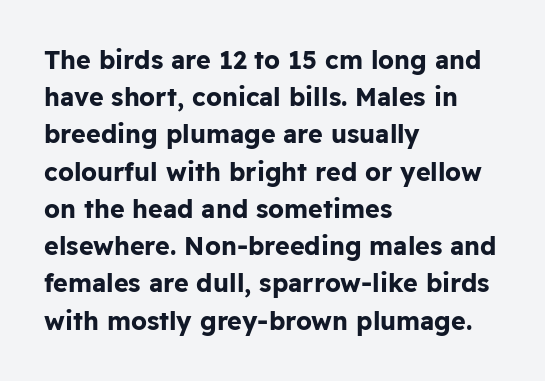
Italic: no, the glyphs are upright roman. Weight: bold. A typesetter would call this zero additional tracking. Does the copy run flush right? No — it runs flush left. In terms of leading, this rendering sits right in the middle. Quick note: underline off.
